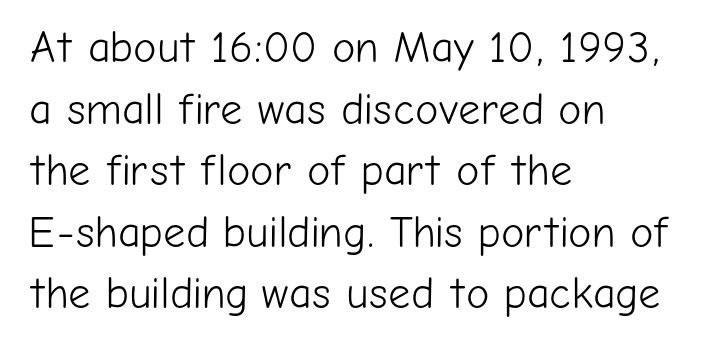
Q: Is the text bold? A: No.
Q: Is the text italic (slanted)? A: No, it is upright.
Q: Is the typeface a serif or a sans-serif typeface? A: Sans-serif.
Q: Is the text underlined? A: No.
Q: How is the paragraph aligned? A: Left-aligned.
Q: Is the spacing between letters normal or unusually wide? A: Normal.
Q: Is the spacing between lines tight, normal or loose? A: Normal.
Q: Width (condensed, normal, or wide)? A: Normal.
Q: Stroke contrast? A: Low.
Q: x-height? A: Medium.
Q: Monospaced? A: No.
